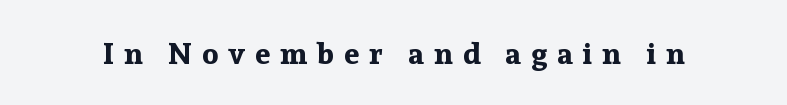
The image shows 30 px bold serif type, upright; set unusually wide letter spacing (+0.33 em), not underlined; low stroke contrast and a medium x-height.
